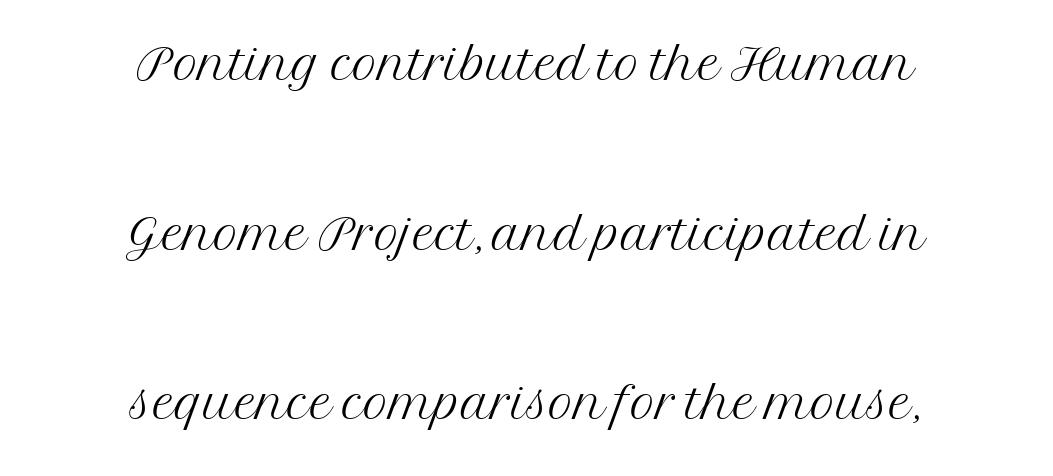
Think standard paragraph weight, or any step lighter than that. Each word holds together tightly as a unit, with standard inter-letter gaps. A typesetter would call this proportional, since set widths differ per character. The glyphs are unaccompanied by any horizontal stroke below them.
